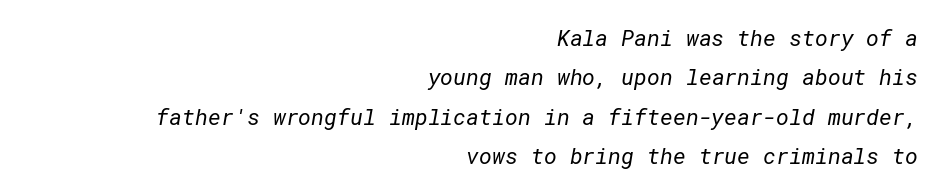
{"bold": "no", "underline": "no", "align": "right", "line_spacing_ratio": 1.79, "letter_spacing": "normal", "letter_spacing_em": 0.0, "glyph_px": 22}
